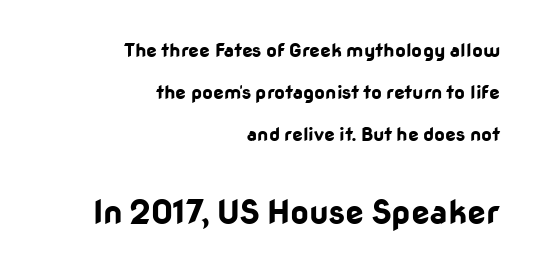
{"serif": "no", "italic": "no", "bold": "yes", "weight": "bold", "width": "normal", "stroke_contrast": "low", "x_height": "medium", "monospaced": "no", "underline": "no", "align": "right", "line_spacing": "loose", "line_spacing_ratio": 2.22, "letter_spacing": "normal", "letter_spacing_em": 0.0, "larger_block": "second", "size_ratio": 1.74, "glyph_px": 33}
